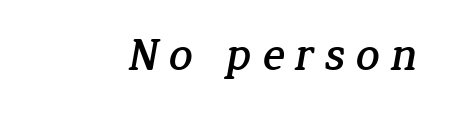
The image shows 47 px serif type; set unusually wide letter spacing (+0.2 em), not underlined; low stroke contrast and a medium x-height.
